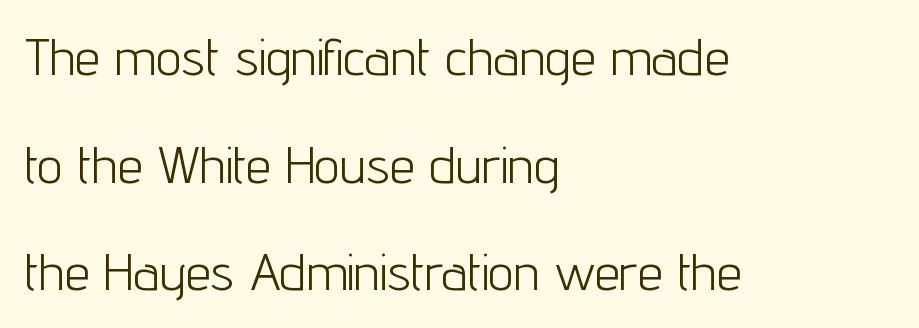
{"serif": "no", "italic": "no", "bold": "no", "weight": "light", "width": "condensed", "stroke_contrast": "low", "x_height": "medium", "monospaced": "no", "underline": "no", "align": "left", "line_spacing": "loose", "line_spacing_ratio": 2.11, "letter_spacing": "normal", "letter_spacing_em": 0.0, "glyph_px": 51}
